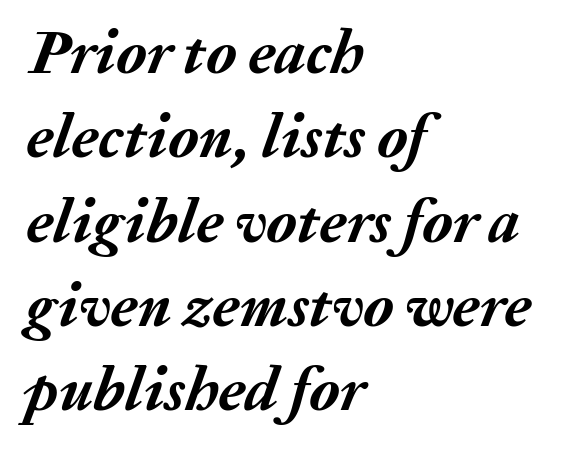
Summary of weight: heavy, a full bold. The typesetter chose a ragged-right arrangement here. The rendering applies a slant to the glyphs. Compared with typical body copy, the letter spacing here is the same.
